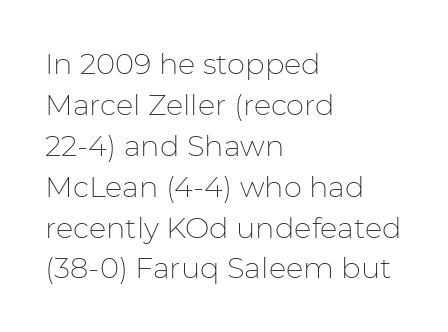
Q: Is the text bold? A: No.
Q: Is the text italic (slanted)? A: No, it is upright.
Q: Is the typeface a serif or a sans-serif typeface? A: Sans-serif.
Q: Is the text underlined? A: No.
Q: How is the paragraph aligned? A: Left-aligned.
Q: Is the spacing between letters normal or unusually wide? A: Normal.
Q: Is the spacing between lines tight, normal or loose? A: Normal.
Q: Width (condensed, normal, or wide)? A: Normal.
Q: Stroke contrast? A: Low.
Q: x-height? A: Medium.
Q: Monospaced? A: No.
